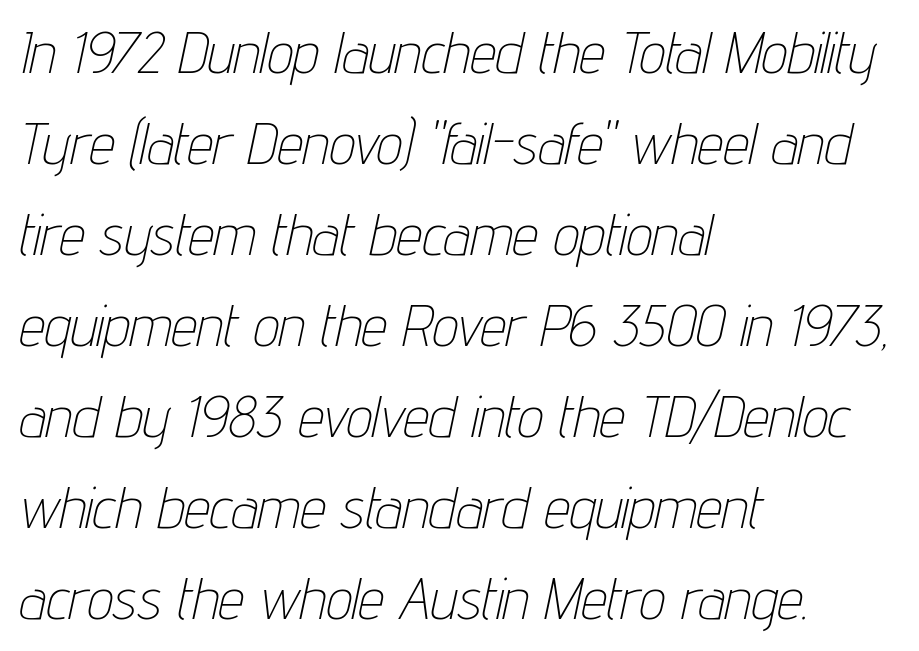
Letter spacing: default. Spacing verdict: proportional, widths tailored to each character. The glyphs are unaccompanied by any horizontal stroke below them. One glance says typical: line gaps are just what's usual. Reading down the block, your eye returns to a fixed left position each line.
